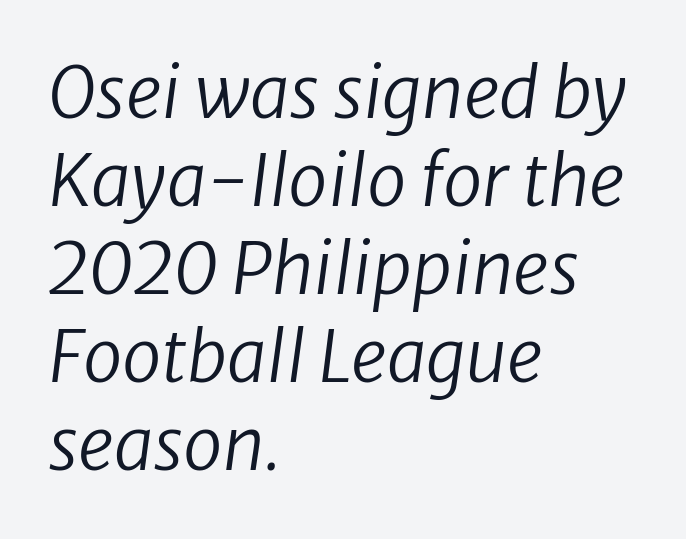
Q: Is the text bold? A: No.
Q: Is the typeface a serif or a sans-serif typeface? A: Sans-serif.
Q: Is the text underlined? A: No.
Q: How is the paragraph aligned? A: Left-aligned.
Q: Is the spacing between letters normal or unusually wide? A: Normal.
Q: Width (condensed, normal, or wide)? A: Normal.
Q: Stroke contrast? A: Low.
Q: x-height? A: Medium.
Q: Monospaced? A: No.
